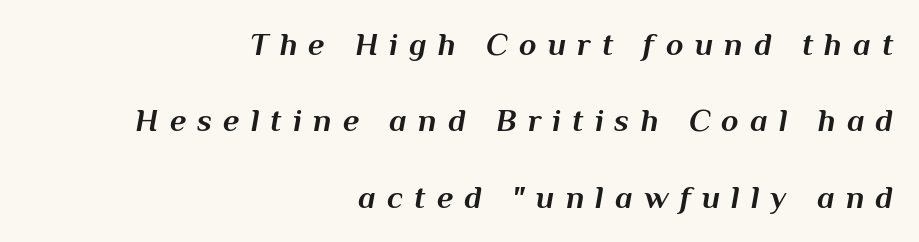
{"italic": "yes", "lean": "right", "slant_degrees": 10, "bold": "yes", "weight": "bold", "width": "normal", "stroke_contrast": "medium", "x_height": "medium", "monospaced": "no", "underline": "no", "align": "right", "line_spacing": "loose", "line_spacing_ratio": 2.39, "letter_spacing": "wide", "letter_spacing_em": 0.35, "glyph_px": 32}
